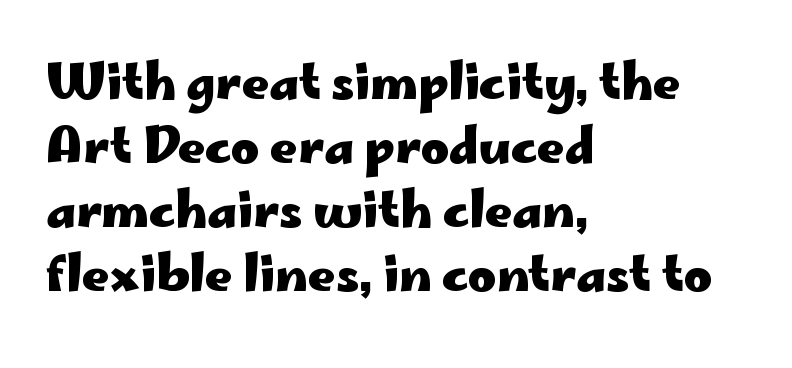
Q: Is the text bold? A: Yes.
Q: Is the text italic (slanted)? A: No, it is upright.
Q: Is the typeface a serif or a sans-serif typeface? A: Sans-serif.
Q: Is the text underlined? A: No.
Q: How is the paragraph aligned? A: Left-aligned.
Q: Is the spacing between letters normal or unusually wide? A: Normal.
Q: Is the spacing between lines tight, normal or loose? A: Normal.
Q: Width (condensed, normal, or wide)? A: Wide.
Q: Stroke contrast? A: Low.
Q: x-height? A: Small.
Q: Monospaced? A: No.
